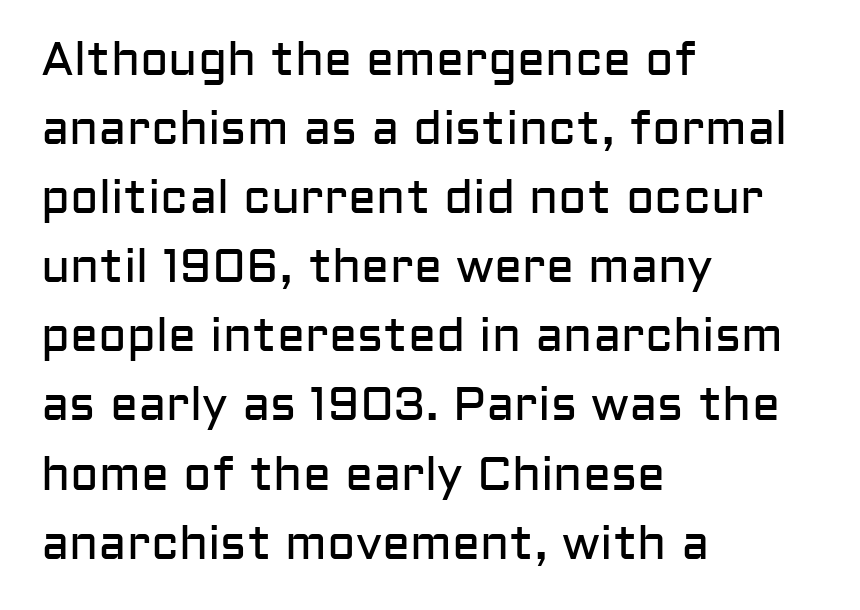
{"serif": "no", "italic": "no", "bold": "no", "weight": "regular", "width": "normal", "stroke_contrast": "low", "x_height": "medium", "monospaced": "no", "underline": "no", "align": "left", "line_spacing": "normal", "line_spacing_ratio": 1.47, "letter_spacing": "normal", "letter_spacing_em": 0.0, "glyph_px": 47}
